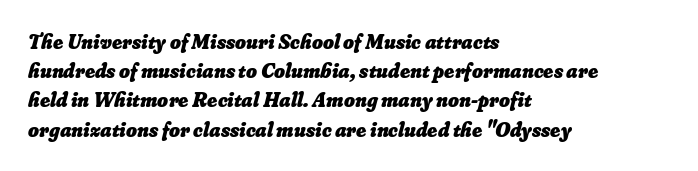
{"bold": "yes", "underline": "no", "align": "left", "line_spacing": "normal", "line_spacing_ratio": 1.39, "letter_spacing": "normal", "letter_spacing_em": 0.0, "glyph_px": 21}
